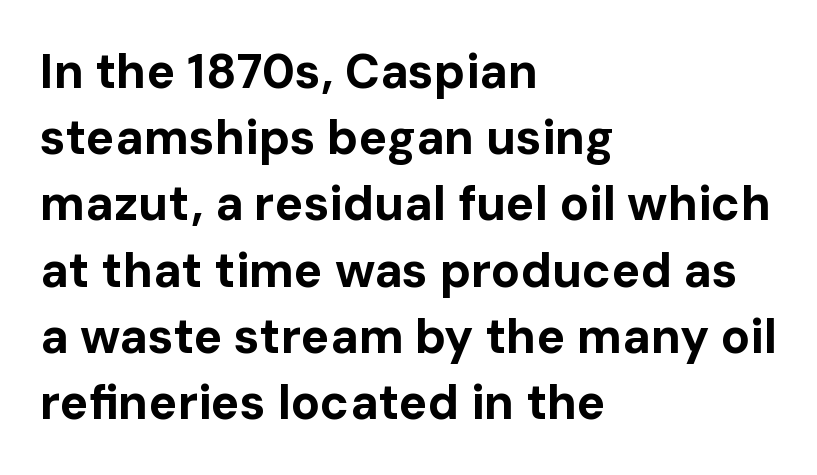
Here the designer chose a conventional face with non-uniform glyph widths. Inter-character spacing is left at the font's built-in metrics. The gap between lines stays unmarked. The rendering uses a bold face; every stroke is thick and dark.
